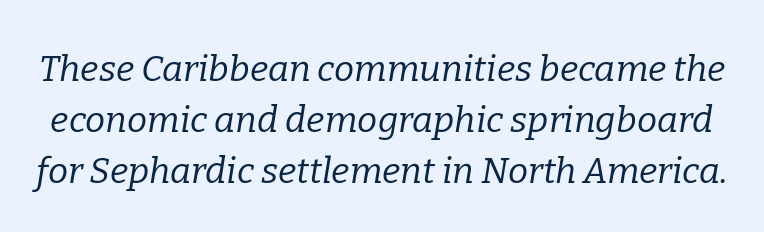
Q: Is the text bold? A: No.
Q: Is the text italic (slanted)? A: Yes, it leans right by about 9 degrees.
Q: Is the typeface a serif or a sans-serif typeface? A: Serif.
Q: Is the text underlined? A: No.
Q: Is the spacing between letters normal or unusually wide? A: Normal.
Q: Is the spacing between lines tight, normal or loose? A: Normal.
Q: Width (condensed, normal, or wide)? A: Normal.
Q: Stroke contrast? A: Low.
Q: x-height? A: Medium.
Q: Monospaced? A: No.
